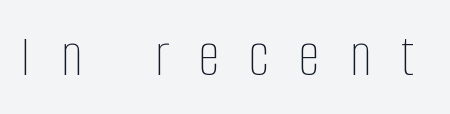
A typesetter would call this proportional, since set widths differ per character. A typesetter would call this heavily tracked-out type. Any mark beneath the type? The region is blank. Nothing heavy about these letters — not bold at all.
